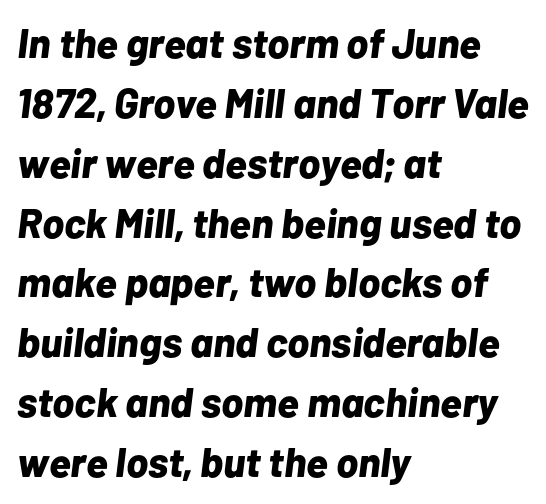
Q: Is the text bold? A: Yes.
Q: Is the text italic (slanted)? A: Yes, it leans right by about 7 degrees.
Q: Is the text underlined? A: No.
Q: How is the paragraph aligned? A: Left-aligned.
Q: Is the spacing between letters normal or unusually wide? A: Normal.
Q: Is the spacing between lines tight, normal or loose? A: Normal.
Q: Width (condensed, normal, or wide)? A: Normal.
Q: Stroke contrast? A: Low.
Q: x-height? A: Medium.
Q: Monospaced? A: No.
